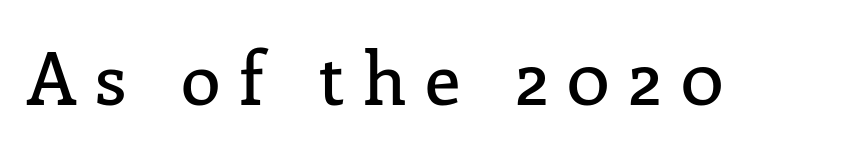
Q: Is the text italic (slanted)? A: No, it is upright.
Q: Is the typeface a serif or a sans-serif typeface? A: Serif.
Q: Is the text underlined? A: No.
Q: Is the spacing between letters normal or unusually wide? A: Unusually wide.
Q: Width (condensed, normal, or wide)? A: Normal.
Q: Stroke contrast? A: Low.
Q: x-height? A: Medium.
Q: Monospaced? A: No.
